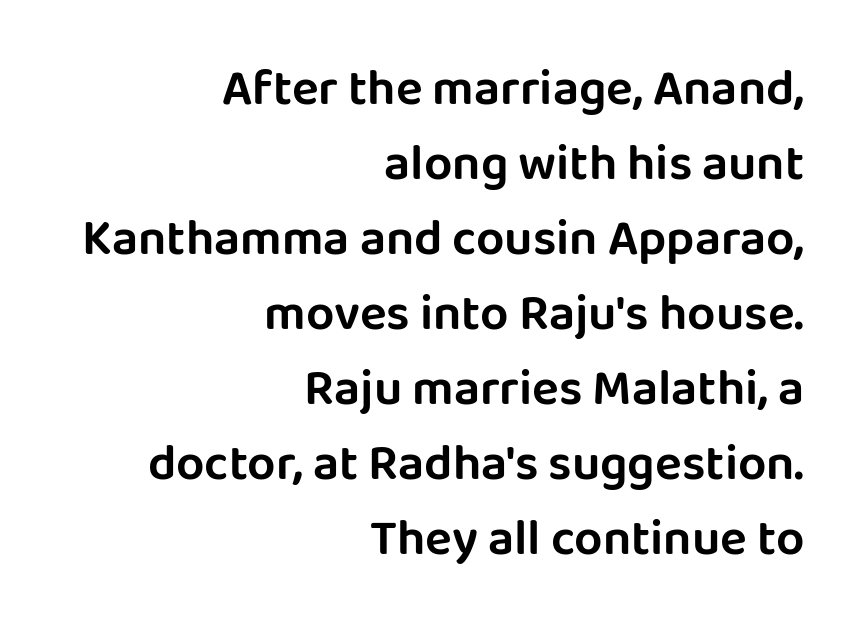
The image shows 50 px sans-serif type, upright; set right-aligned, normal line spacing (1.5x), normal letter spacing, not underlined; low stroke contrast and a large x-height.
